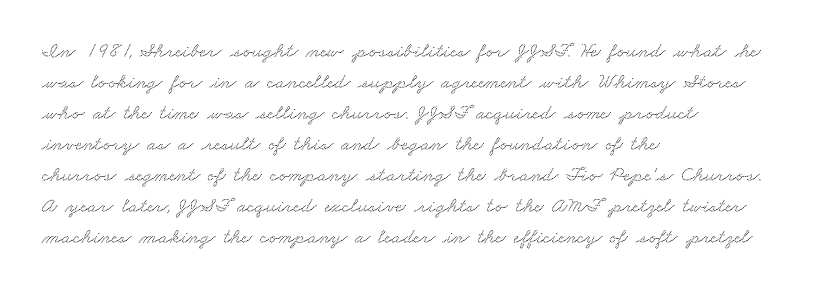
Rule under the text: the space is simply empty. Nobody touched the tracking dial on this one. Successive baselines arrive at the customary interval. Caption: multi-line text, flush left, ragged right.
